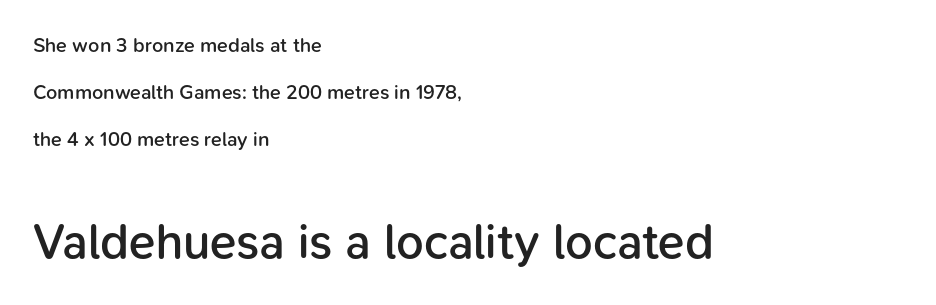
Q: Is the text bold? A: Semi-bold.
Q: Is the text italic (slanted)? A: No, it is upright.
Q: Is the typeface a serif or a sans-serif typeface? A: Sans-serif.
Q: Is the text underlined? A: No.
Q: How is the paragraph aligned? A: Left-aligned.
Q: Is the spacing between letters normal or unusually wide? A: Normal.
Q: Is the spacing between lines tight, normal or loose? A: Loose.
Q: Which block of text is set in a larger size, the first (top) or the second (bottom)? A: The second (bottom) one.
Q: Width (condensed, normal, or wide)? A: Normal.
Q: Stroke contrast? A: Low.
Q: x-height? A: Medium.
Q: Monospaced? A: No.
